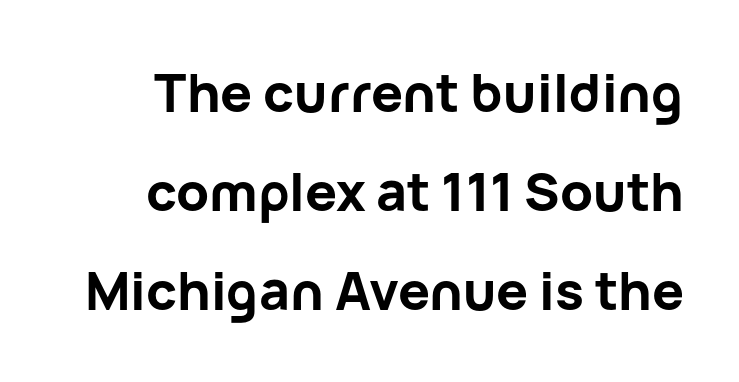
Q: Is the text bold? A: Yes.
Q: Is the text italic (slanted)? A: No, it is upright.
Q: Is the typeface a serif or a sans-serif typeface? A: Sans-serif.
Q: Is the text underlined? A: No.
Q: Is the spacing between letters normal or unusually wide? A: Normal.
Q: Width (condensed, normal, or wide)? A: Normal.
Q: Stroke contrast? A: Low.
Q: x-height? A: Medium.
Q: Monospaced? A: No.
